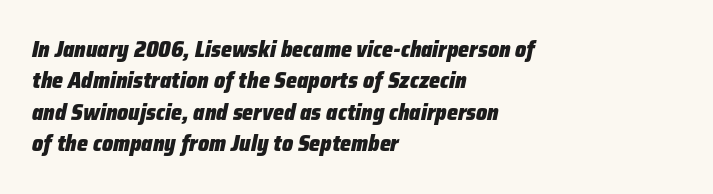
The image shows 22 px bold type, italic (leaning right); set left-aligned, normal line spacing (1.43x), normal letter spacing, not underlined.
